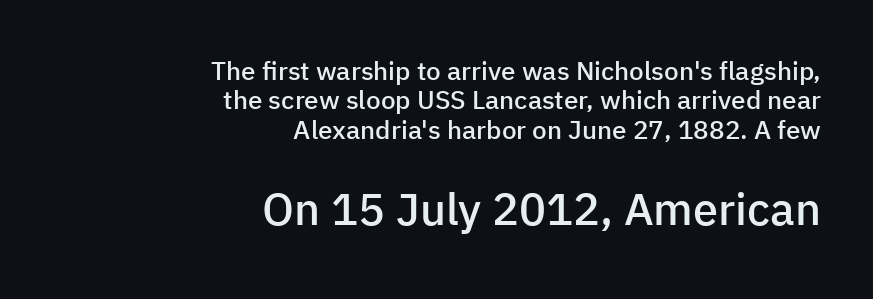
The image shows 45 px semibold sans-serif type, upright; set right-aligned, tight line spacing (1.13x), normal letter spacing, not underlined; the second (bottom) block is 1.73x larger; low stroke contrast and a medium x-height.
